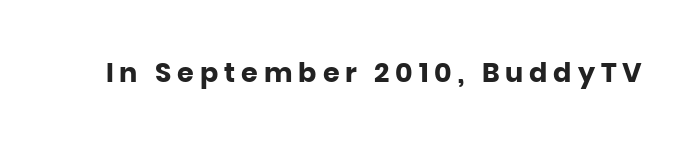
These lines carry a lot of weight — the face is fully bold. The tracking reads as deliberately expanded to a designer's eye. Any mark beneath the type? The region is blank. The lettering holds an erect, upright posture throughout.
